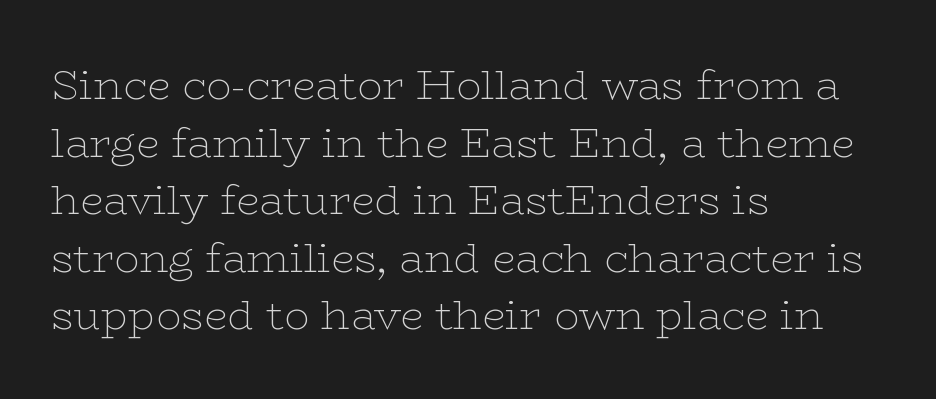
{"serif": "yes", "italic": "no", "bold": "no", "weight": "thin", "width": "wide", "stroke_contrast": "low", "x_height": "medium", "monospaced": "no", "underline": "no", "align": "left", "line_spacing": "normal", "line_spacing_ratio": 1.37, "letter_spacing": "normal", "letter_spacing_em": 0.0, "glyph_px": 42}
